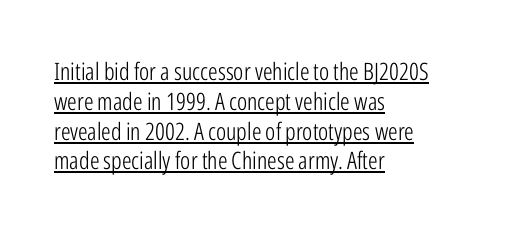
Q: Is the text bold? A: No.
Q: Is the text italic (slanted)? A: No, it is upright.
Q: Is the text underlined? A: Yes.
Q: How is the paragraph aligned? A: Left-aligned.
Q: Is the spacing between letters normal or unusually wide? A: Normal.
